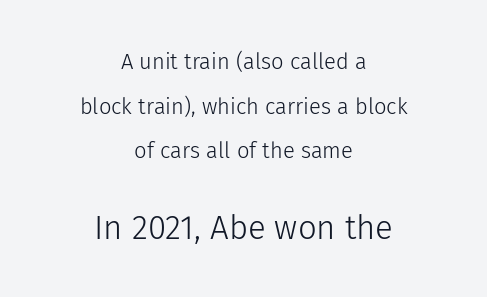
Q: Is the text bold? A: No.
Q: Is the text italic (slanted)? A: No, it is upright.
Q: Is the typeface a serif or a sans-serif typeface? A: Sans-serif.
Q: Is the text underlined? A: No.
Q: How is the paragraph aligned? A: Centered.
Q: Is the spacing between letters normal or unusually wide? A: Normal.
Q: Is the spacing between lines tight, normal or loose? A: Loose.
Q: Which block of text is set in a larger size, the first (top) or the second (bottom)? A: The second (bottom) one.
Q: Width (condensed, normal, or wide)? A: Normal.
Q: Stroke contrast? A: Low.
Q: x-height? A: Medium.
Q: Monospaced? A: No.
